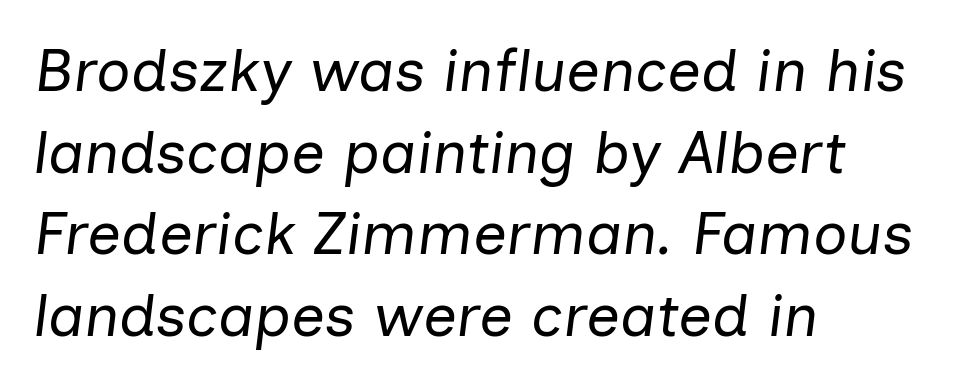
Q: Is the text bold? A: No.
Q: Is the text italic (slanted)? A: Yes, it leans right by about 7 degrees.
Q: Is the text underlined? A: No.
Q: How is the paragraph aligned? A: Left-aligned.
Q: Is the spacing between letters normal or unusually wide? A: Normal.
Q: Is the spacing between lines tight, normal or loose? A: Normal.
Q: Width (condensed, normal, or wide)? A: Normal.
Q: Stroke contrast? A: Low.
Q: x-height? A: Medium.
Q: Monospaced? A: No.
